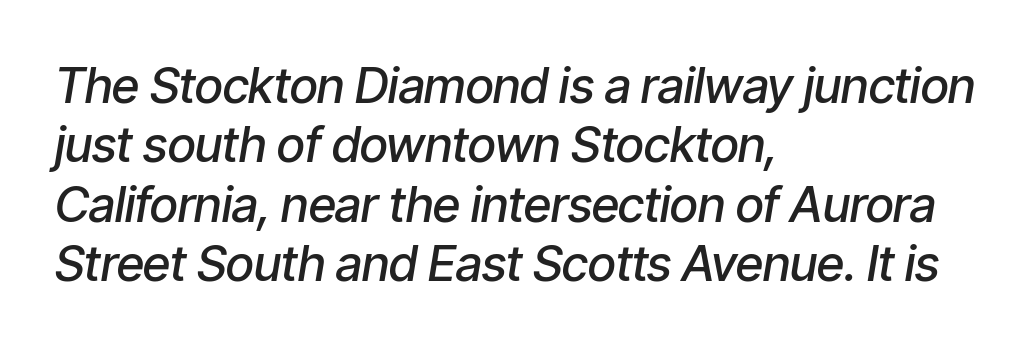
Descenders hang freely into open space. This sample has the flowing, uneven cadence of proportional lettering. Short and long lines alike share a common starting point at left. Every character sits at an angle, as italics do. Is the letter spacing exaggerated? No — it looks like the ordinary default. Summary of weight: moderately heavy, a semibold.
